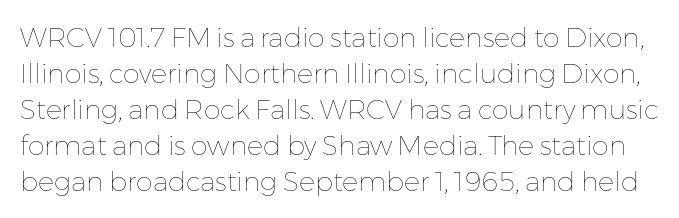
{"italic": "no", "bold": "no", "underline": "no", "line_spacing": "normal", "line_spacing_ratio": 1.33, "letter_spacing": "normal", "letter_spacing_em": 0.0, "glyph_px": 27}
